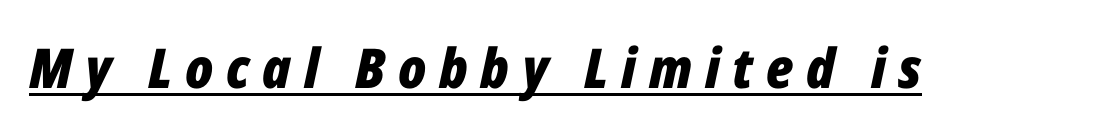
The image shows 55 px bold, condensed type, italic (leaning right); set unusually wide letter spacing (+0.23 em), underlined; low stroke contrast and a medium x-height.
